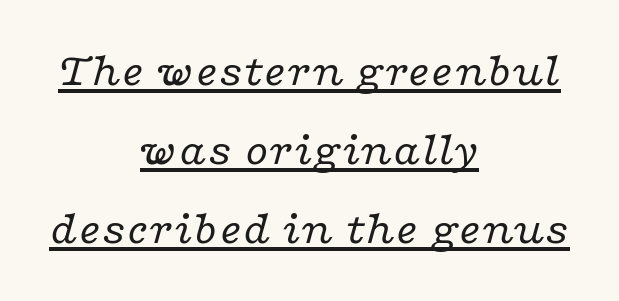
Horizontal bands of white between lines are of average thickness. Font category for this specimen: serif. Each stroke keeps to a modest, everyday thickness or less. What stands out about the letter spacing? Nothing — it is the standard amount. This sample has the flowing, uneven cadence of proportional lettering. Compared with undecorated copy, this sample adds a rule below the words.
